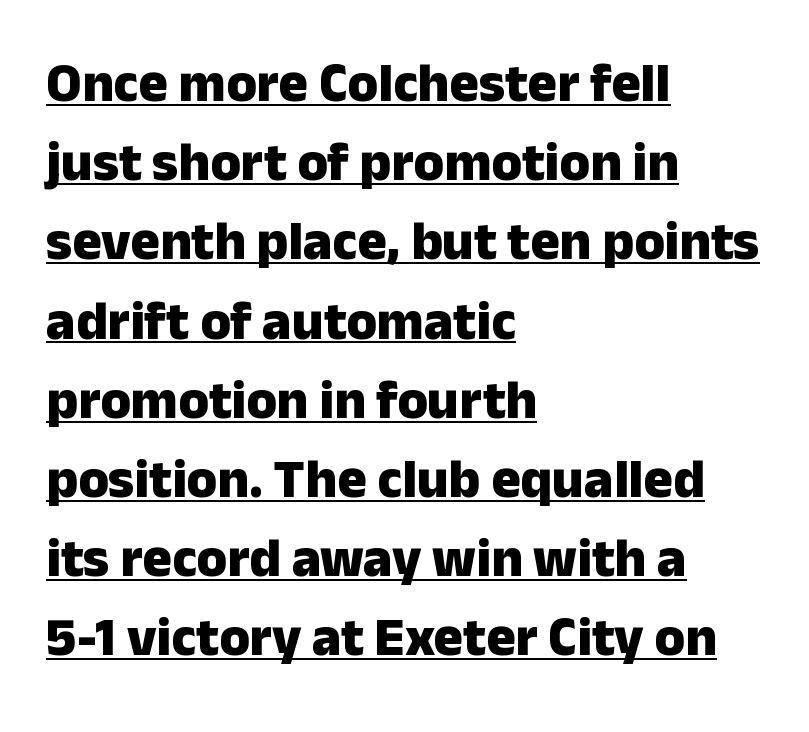
{"serif": "no", "italic": "no", "bold": "yes", "weight": "heavy", "width": "normal", "stroke_contrast": "low", "x_height": "medium", "monospaced": "no", "underline": "yes", "align": "left", "line_spacing": "normal", "line_spacing_ratio": 1.44, "letter_spacing": "normal", "letter_spacing_em": 0.0, "glyph_px": 55}
